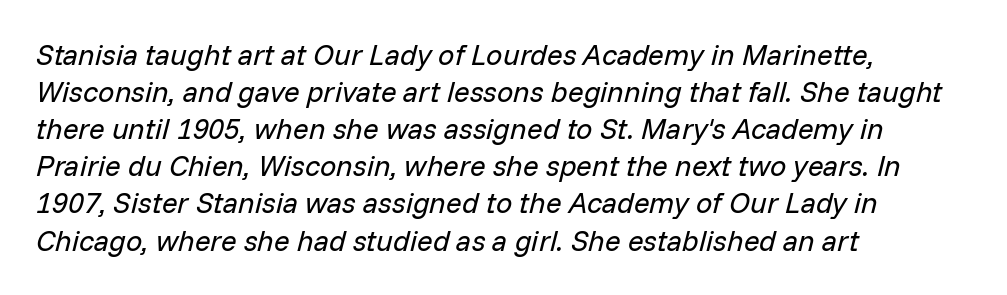
Style check: oblique. Think of a printed novel: that variable character pitch is what you see here. The strokes are not fattened; the text isn't bold. The designer left line spacing at the default. Beneath every word, the page is bare. Short note: letters normally spaced.
